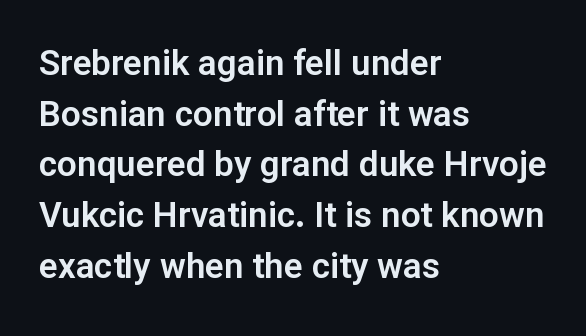
The image shows 35 px sans-serif type, upright; set left-aligned, normal line spacing (1.45x), normal letter spacing, not underlined; low stroke contrast and a medium x-height.
